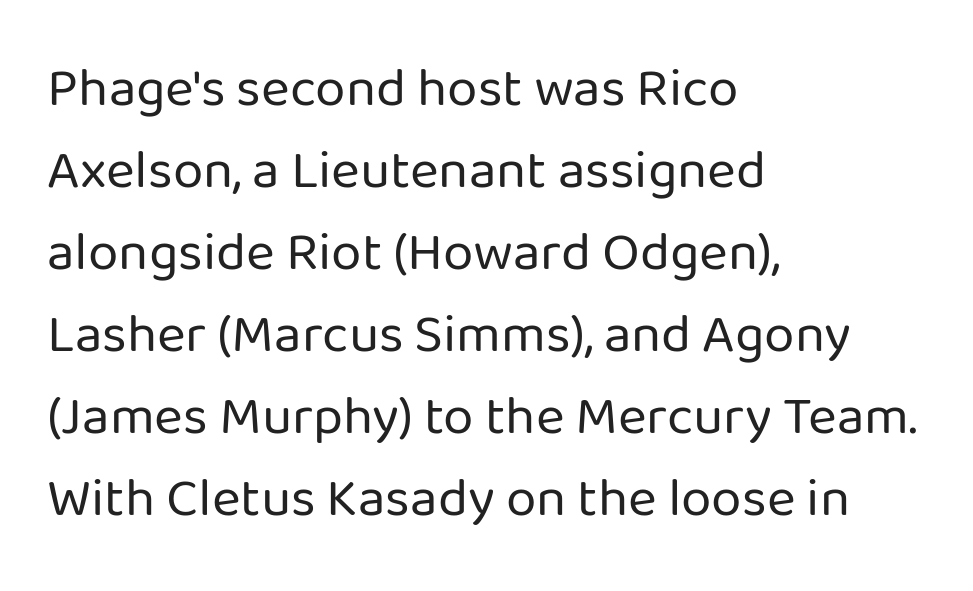
Q: Is the text bold? A: No.
Q: Is the text italic (slanted)? A: No, it is upright.
Q: Is the typeface a serif or a sans-serif typeface? A: Sans-serif.
Q: Is the text underlined? A: No.
Q: How is the paragraph aligned? A: Left-aligned.
Q: Is the spacing between letters normal or unusually wide? A: Normal.
Q: Is the spacing between lines tight, normal or loose? A: Normal.
Q: Width (condensed, normal, or wide)? A: Normal.
Q: Stroke contrast? A: Low.
Q: x-height? A: Medium.
Q: Monospaced? A: No.
